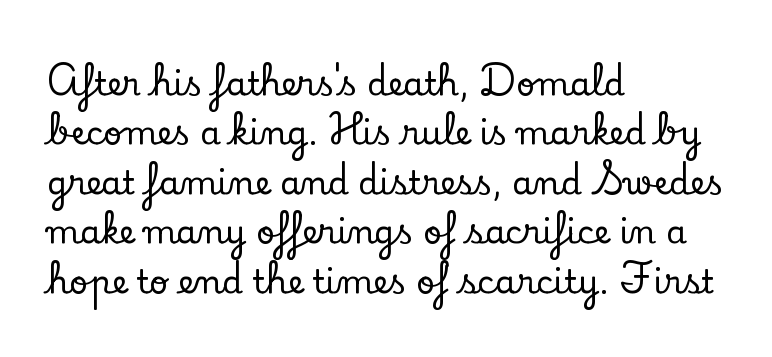
{"serif": "yes", "italic": "no", "width": "normal", "stroke_contrast": "low", "x_height": "small", "monospaced": "no", "underline": "no", "align": "left", "line_spacing": "normal", "line_spacing_ratio": 1.5, "letter_spacing": "normal", "letter_spacing_em": 0.0, "glyph_px": 33}
